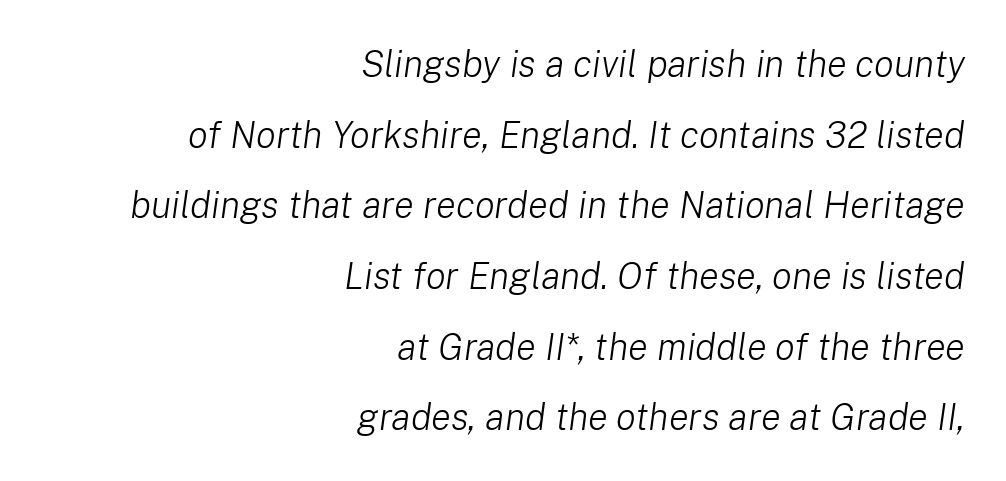
{"italic": "yes", "lean": "right", "slant_degrees": 8, "bold": "no", "weight": "light", "width": "normal", "stroke_contrast": "low", "x_height": "medium", "monospaced": "no", "underline": "no", "align": "right", "line_spacing": "loose", "line_spacing_ratio": 1.91, "letter_spacing": "normal", "letter_spacing_em": 0.0, "glyph_px": 37}
